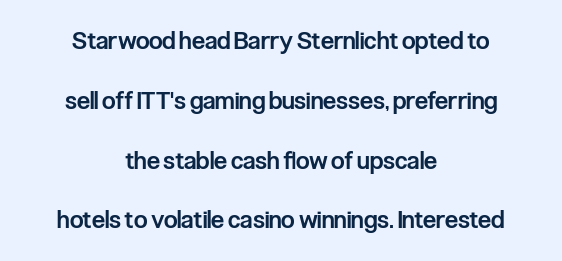
{"italic": "no", "bold": "semi", "underline": "no", "align": "center", "line_spacing": "loose", "line_spacing_ratio": 2.49, "letter_spacing": "normal", "letter_spacing_em": 0.0, "glyph_px": 24}
